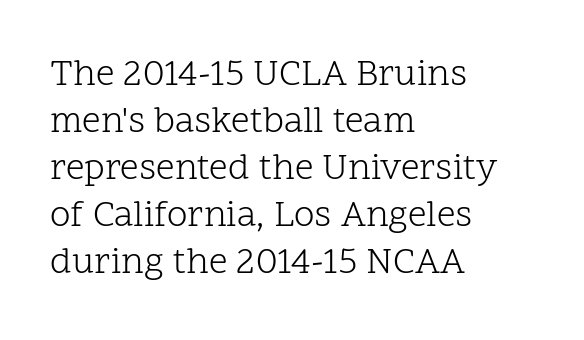
{"serif": "yes", "italic": "no", "bold": "no", "weight": "light", "width": "normal", "stroke_contrast": "low", "x_height": "medium", "monospaced": "no", "underline": "no", "align": "left", "line_spacing": "normal", "line_spacing_ratio": 1.27, "letter_spacing": "normal", "letter_spacing_em": 0.0, "glyph_px": 37}
